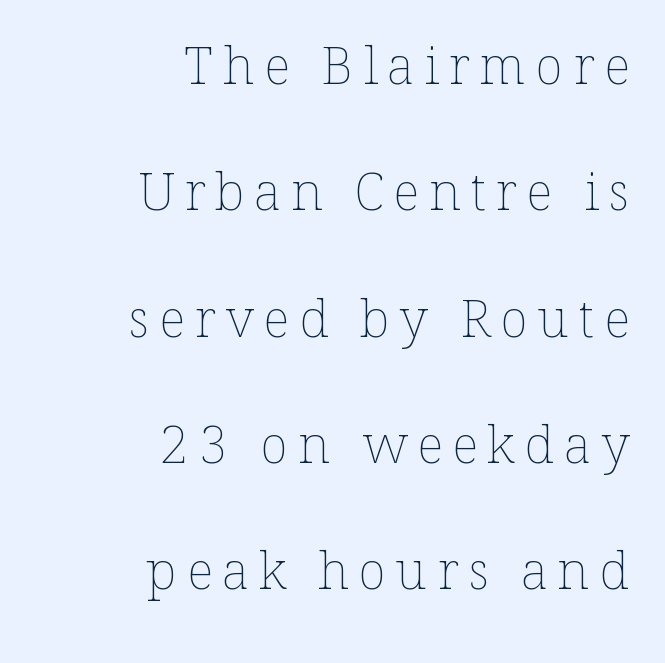
The image shows 52 px thin type, upright; set right-aligned, loose line spacing (2.43x), not underlined; low stroke contrast and a medium x-height.
